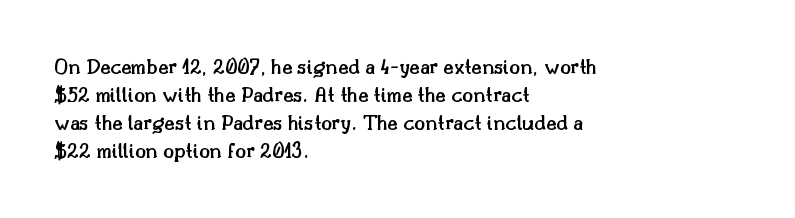
{"italic": "no", "bold": "semi", "underline": "no", "align": "left", "line_spacing": "normal", "line_spacing_ratio": 1.28, "letter_spacing": "normal", "letter_spacing_em": 0.0, "glyph_px": 22}
